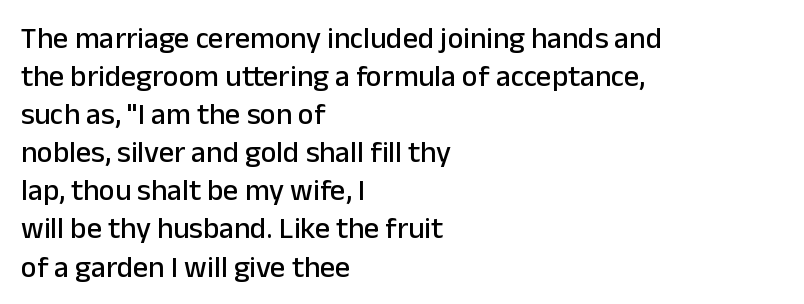
Q: Is the text italic (slanted)? A: No, it is upright.
Q: Is the typeface a serif or a sans-serif typeface? A: Sans-serif.
Q: Is the text underlined? A: No.
Q: How is the paragraph aligned? A: Left-aligned.
Q: Is the spacing between letters normal or unusually wide? A: Normal.
Q: Is the spacing between lines tight, normal or loose? A: Normal.
Q: Width (condensed, normal, or wide)? A: Normal.
Q: Stroke contrast? A: Low.
Q: x-height? A: Medium.
Q: Monospaced? A: No.
